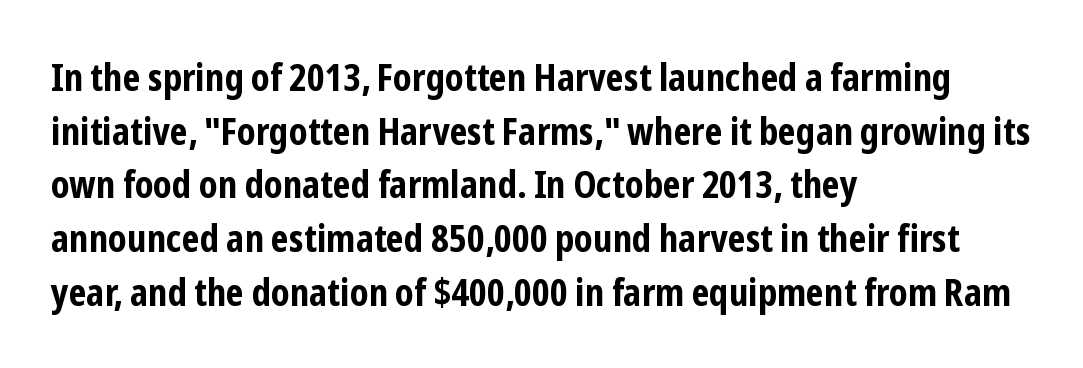
The image shows 37 px bold, condensed sans-serif type, upright; set left-aligned, normal line spacing (1.45x), normal letter spacing, not underlined; low stroke contrast and a medium x-height.
